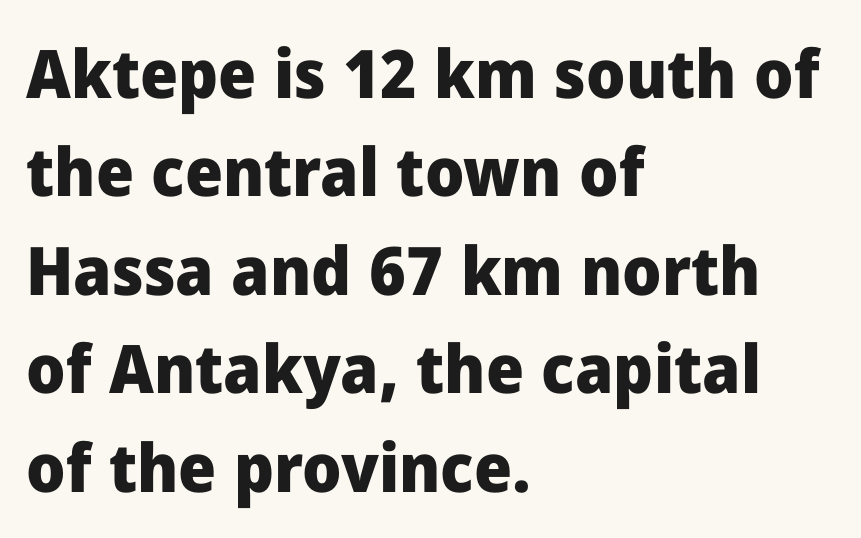
How heavy is the stroke? Heavy — this is a bold. The letters sit at their default tracking, neither squeezed nor spread. Serif or sans? Sans — the stroke terminals are bare. Ascenders rise straight up at ninety degrees. Nobody drew a line under any word here.
